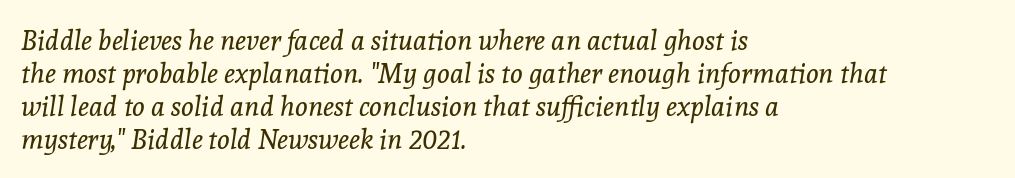
The image shows 27 px text type, italic (leaning right); set left-aligned, line spacing 1.22x, normal letter spacing, not underlined.
